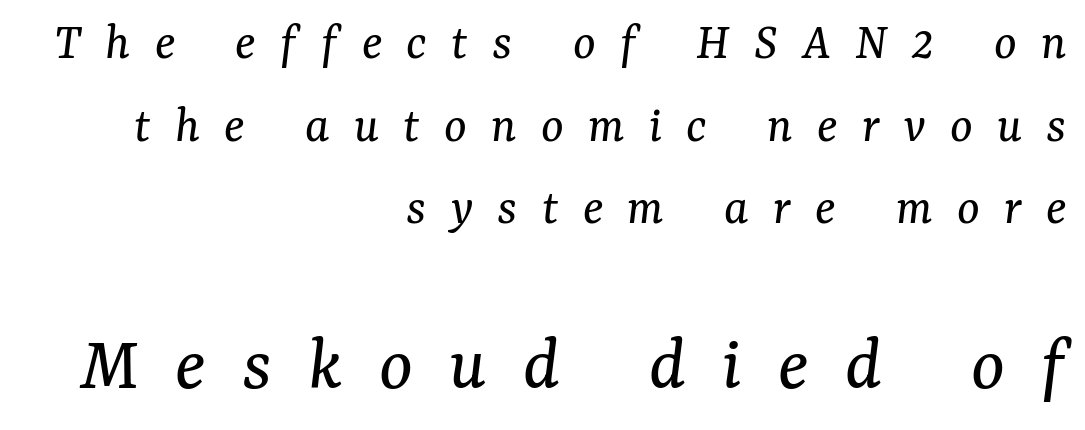
{"serif": "yes", "italic": "yes", "lean": "right", "slant_degrees": 7, "bold": "no", "weight": "regular", "width": "normal", "stroke_contrast": "medium", "x_height": "medium", "monospaced": "no", "underline": "no", "align": "right", "line_spacing": "normal", "line_spacing_ratio": 1.56, "letter_spacing": "wide", "letter_spacing_em": 0.46, "larger_block": "second", "size_ratio": 1.49, "glyph_px": 79}
